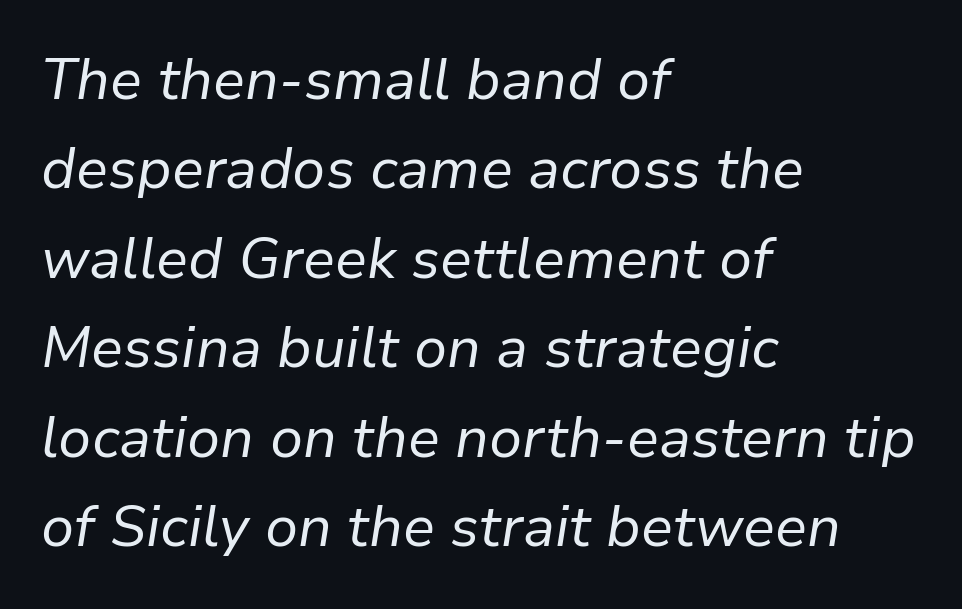
Q: Is the text bold? A: No.
Q: Is the text italic (slanted)? A: Yes, it leans right by about 9 degrees.
Q: Is the text underlined? A: No.
Q: How is the paragraph aligned? A: Left-aligned.
Q: Is the spacing between letters normal or unusually wide? A: Normal.
Q: Is the spacing between lines tight, normal or loose? A: Normal.
Q: Width (condensed, normal, or wide)? A: Normal.
Q: Stroke contrast? A: Low.
Q: x-height? A: Medium.
Q: Monospaced? A: No.
